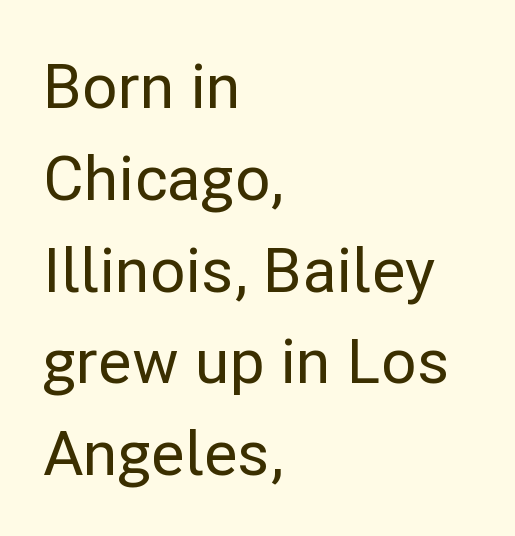
Q: Is the text italic (slanted)? A: No, it is upright.
Q: Is the typeface a serif or a sans-serif typeface? A: Sans-serif.
Q: Is the text underlined? A: No.
Q: How is the paragraph aligned? A: Left-aligned.
Q: Is the spacing between letters normal or unusually wide? A: Normal.
Q: Is the spacing between lines tight, normal or loose? A: Normal.
Q: Width (condensed, normal, or wide)? A: Normal.
Q: Stroke contrast? A: Low.
Q: x-height? A: Medium.
Q: Monospaced? A: No.
